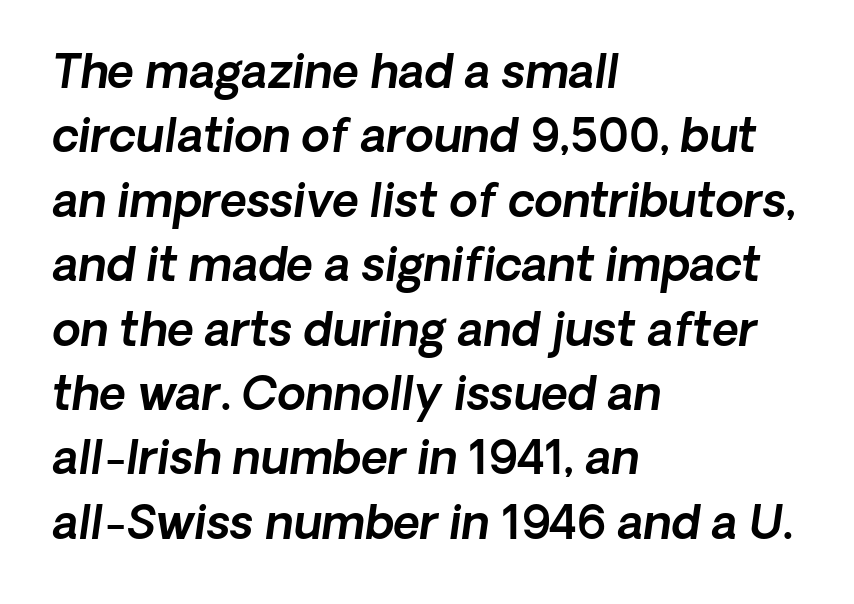
Q: Is the typeface a serif or a sans-serif typeface? A: Sans-serif.
Q: Is the text underlined? A: No.
Q: How is the paragraph aligned? A: Left-aligned.
Q: Is the spacing between letters normal or unusually wide? A: Normal.
Q: Is the spacing between lines tight, normal or loose? A: Normal.
Q: Width (condensed, normal, or wide)? A: Normal.
Q: x-height? A: Medium.
Q: Monospaced? A: No.
